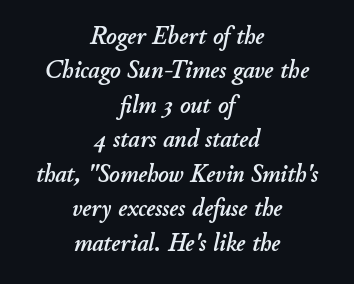
A normal amount of white space separates one row of letters from the next. The horizontal fit of the characters is conventional and even. Horizontal alignment here is central, giving a formal, balanced look. The letters are slanted; this is an italic face. The foot of each line stays bare and open.
